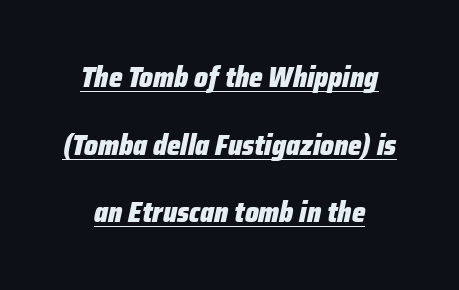
The passage shown leans; its letterforms are oblique. Standard letterfit; no display-style spreading of the glyphs. Reading down the block, each line starts at a different indent, mirrored at its end. The glyphs have the mass of a bold cut. In designer terms, the underline attribute is active on this setting. A typesetter would call this proportional, since set widths differ per character.
